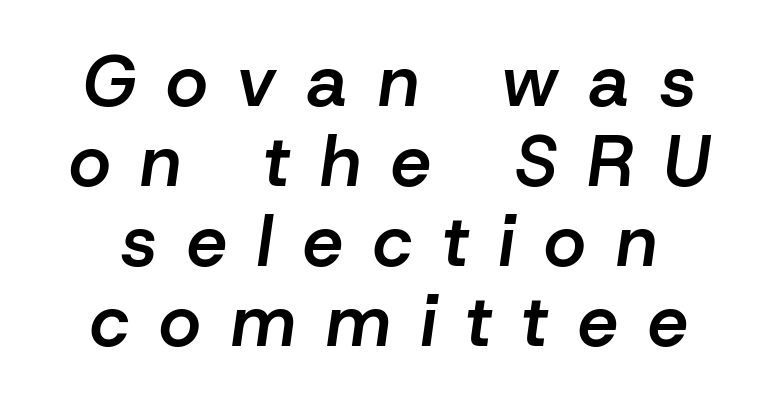
Q: Is the text bold? A: Semi-bold.
Q: Is the text italic (slanted)? A: Yes, it leans right by about 8 degrees.
Q: Is the text underlined? A: No.
Q: How is the paragraph aligned? A: Centered.
Q: Is the spacing between letters normal or unusually wide? A: Unusually wide.
Q: Is the spacing between lines tight, normal or loose? A: Tight.
Q: Width (condensed, normal, or wide)? A: Normal.
Q: Stroke contrast? A: Low.
Q: x-height? A: Medium.
Q: Monospaced? A: No.
